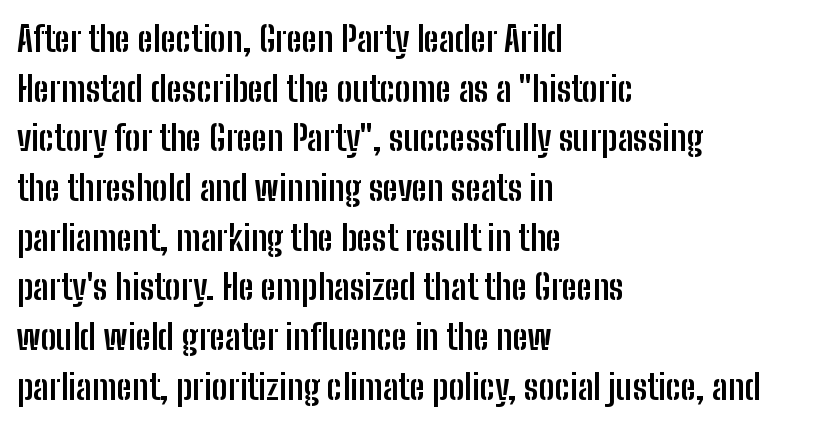
To sum up the face: it is a sans, with no serifs. How heavy is the stroke? Heavy — this is a bold. Look at the tracking — it's just the regular setting, nothing added. One-word summary of the alignment: left. Rows of type keep a routine distance in the vertical direction.
